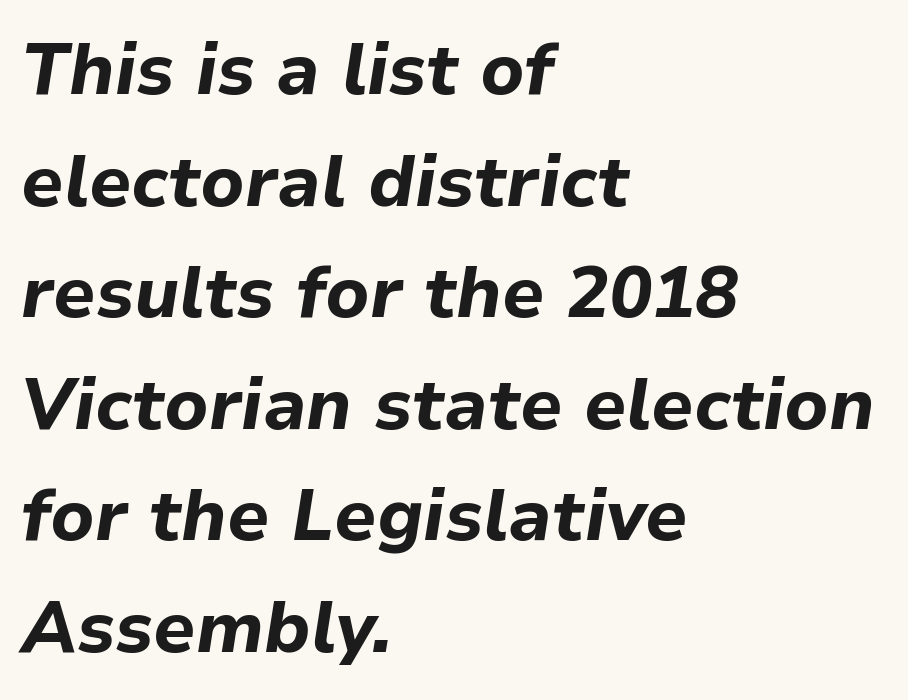
The image shows 72 px bold type, italic (leaning right); set left-aligned, normal line spacing (1.55x), normal letter spacing, not underlined; low stroke contrast and a medium x-height.
